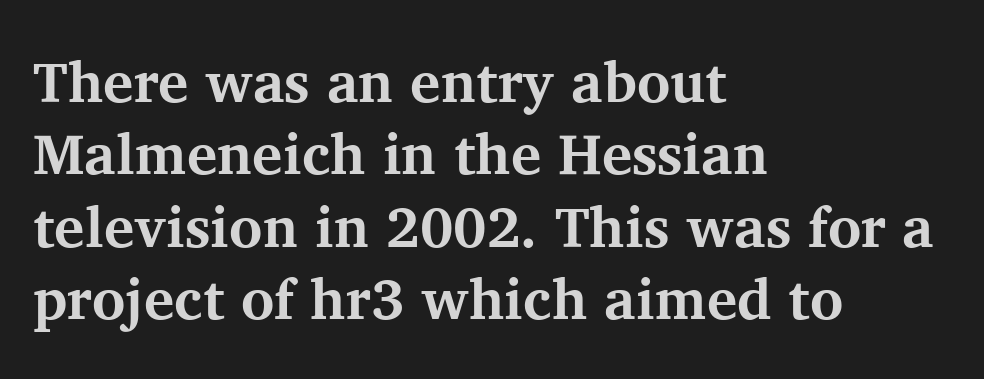
The image shows 57 px bold serif type, upright; set left-aligned, normal line spacing (1.27x), normal letter spacing, not underlined; medium stroke contrast and a medium x-height.
